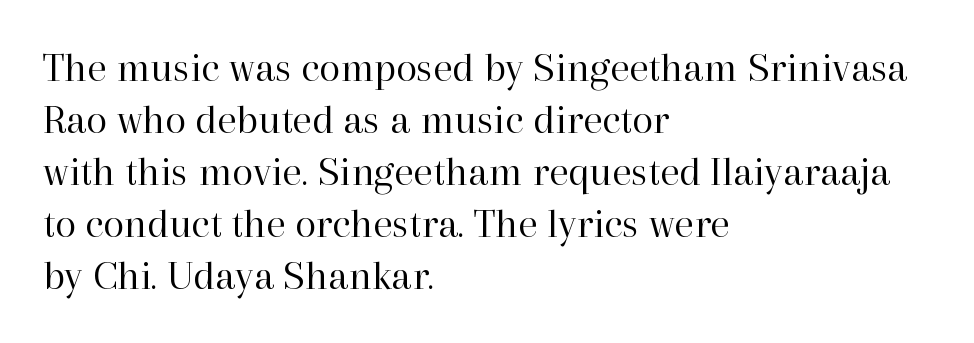
One-word summary of the alignment: left. This rendering leaves character spacing at its baseline value. Each row of text sits above clean, open space. These glyphs show unthickened strokes, regular width or finer.
